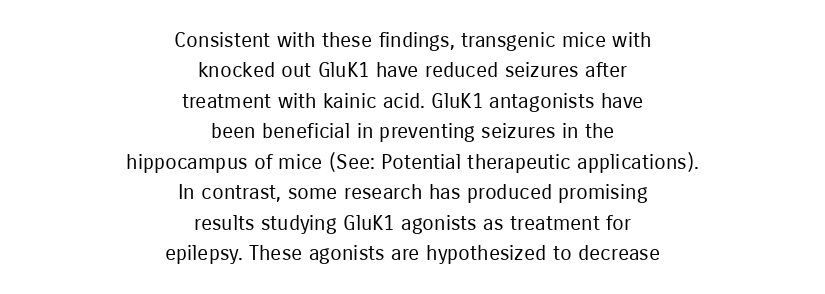
Casual observation: everything's sitting right in the middle. Successive baselines arrive at the customary interval. The letters stand straight up with perfectly vertical stems. These glyphs show unthickened strokes, regular width or finer. Glyph-to-glyph distance matches everyday printed text. A clean baseline with only descenders dipping below it.
